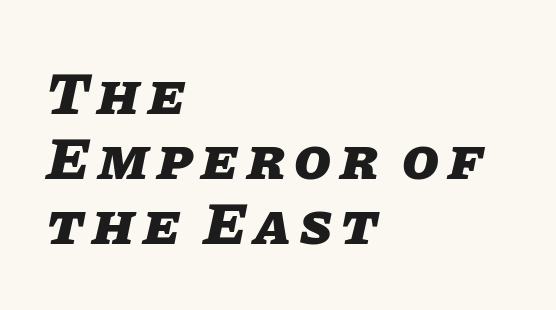
The image shows 60 px heavy type, italic (leaning right); set left-aligned, tight line spacing (1.08x), not underlined; low stroke contrast and a large x-height.
